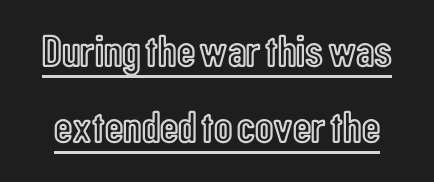
The horizontal fit of the characters is conventional and even. Glance below the letters and you will spot a drawn line. Think of a printed novel: that variable character pitch is what you see here. If you measured baseline to baseline, you'd find a middling distance. This sample uses an upright cut, with every glyph sitting square on the baseline.
